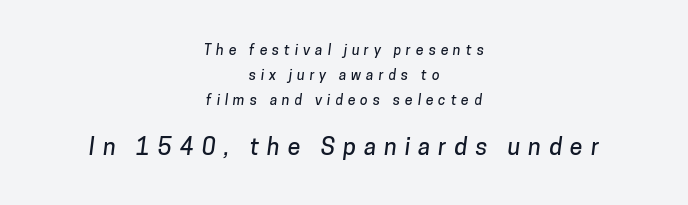
The image shows 23 px text type; set centered, line spacing 1.77x, unusually wide letter spacing (+0.35 em), not underlined; the second (bottom) block is 1.64x larger.
